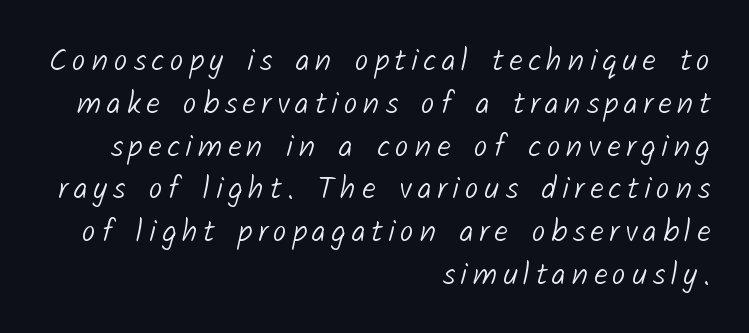
A student would call this right alignment; a typographer would say flush right, rag left. A typesetter would call this leading conventional body-copy spacing. No chunkiness to these letters — they're not bold. Each letter keeps its own natural width here, so spacing adapts to shape.
